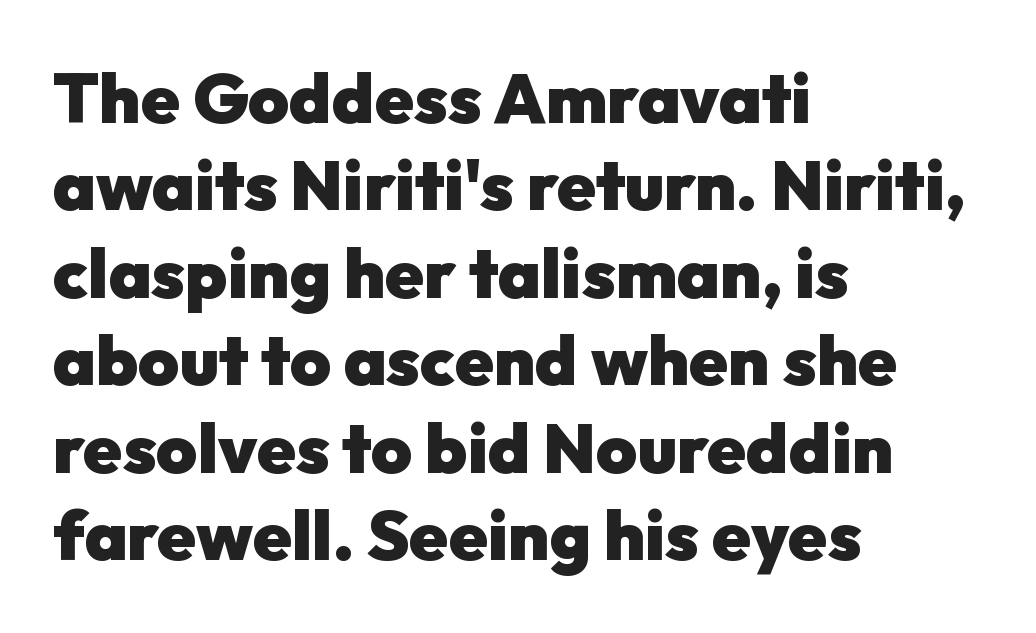
The image shows 70 px heavy sans-serif type, upright; set left-aligned, normal line spacing (1.25x), normal letter spacing, not underlined; low stroke contrast and a medium x-height.
